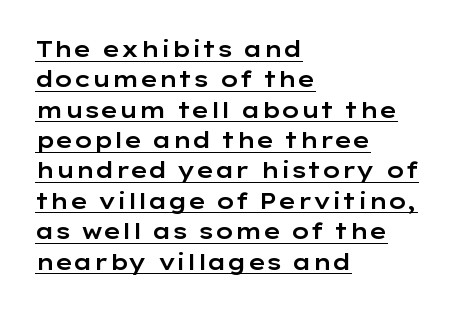
The image shows 22 px text type, upright; set left-aligned, normal line spacing (1.38x), normal letter spacing, underlined.
